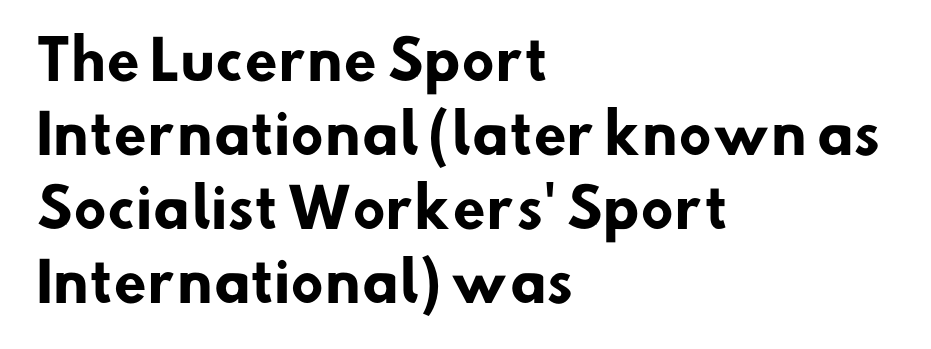
How are the letters spaced? Ordinarily, with no added tracking. Every letter is thick-stroked: bold, no question. Which margin do the lines hug? The left one — the right edge is uneven. These lines sit exactly where default settings would place them. Check the space under the baseline: it is left empty. Observe the absence of serifs on each vertical stroke in this sample.
